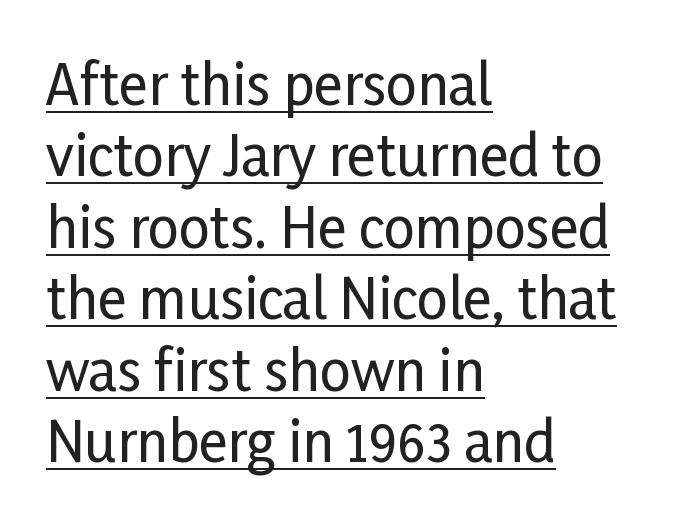
Q: Is the text italic (slanted)? A: No, it is upright.
Q: Is the typeface a serif or a sans-serif typeface? A: Sans-serif.
Q: Is the text underlined? A: Yes.
Q: How is the paragraph aligned? A: Left-aligned.
Q: Is the spacing between letters normal or unusually wide? A: Normal.
Q: Is the spacing between lines tight, normal or loose? A: Normal.
Q: Width (condensed, normal, or wide)? A: Condensed.
Q: Stroke contrast? A: Low.
Q: x-height? A: Medium.
Q: Monospaced? A: No.
